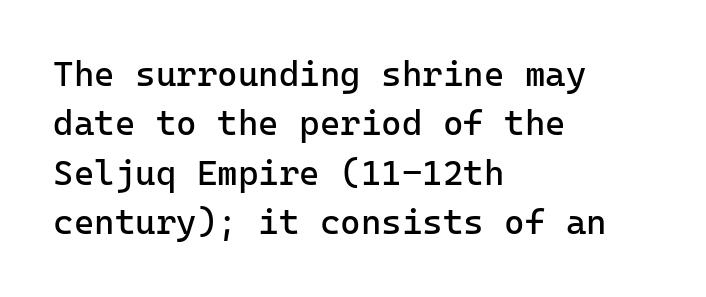
Q: Is the text bold? A: No.
Q: Is the text italic (slanted)? A: No, it is upright.
Q: Is the typeface a serif or a sans-serif typeface? A: Sans-serif.
Q: Is the text underlined? A: No.
Q: How is the paragraph aligned? A: Left-aligned.
Q: Is the spacing between letters normal or unusually wide? A: Normal.
Q: Is the spacing between lines tight, normal or loose? A: Normal.
Q: Width (condensed, normal, or wide)? A: Normal.
Q: Stroke contrast? A: Low.
Q: x-height? A: Medium.
